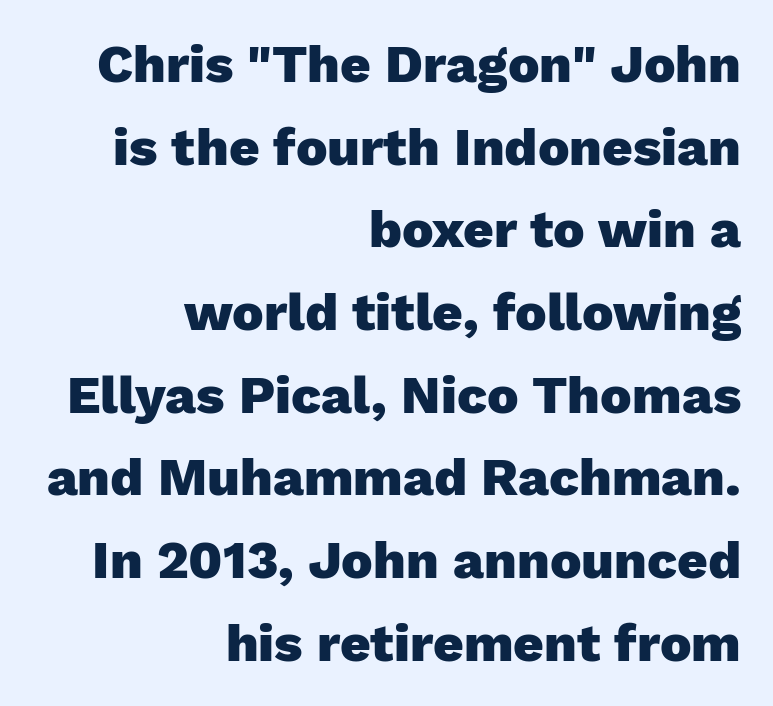
{"serif": "no", "italic": "no", "bold": "yes", "weight": "heavy", "width": "normal", "stroke_contrast": "low", "x_height": "medium", "monospaced": "no", "underline": "no", "align": "right", "line_spacing": "normal", "line_spacing_ratio": 1.56, "letter_spacing": "normal", "letter_spacing_em": 0.0, "glyph_px": 53}
